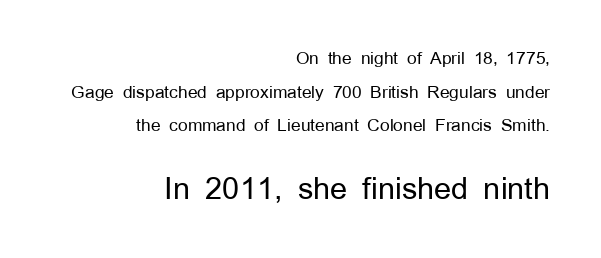
The face used here is proportionally spaced, like ordinary book or web type. Look at the glyph heights: the lower group is clearly the bigger setting. Line ends are locked; line starts wander. These lines stand farther apart than default settings would place them. The weight would be labelled regular, book, light, or lighter still.
